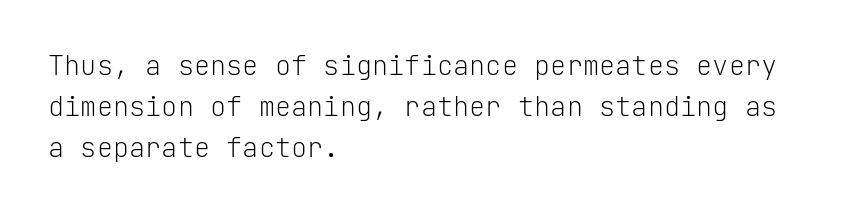
The image shows 27 px text type, upright; set left-aligned, normal line spacing (1.52x), normal letter spacing, not underlined.
